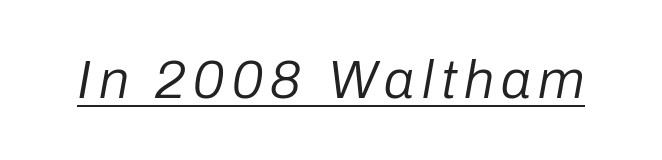
Q: Is the text bold? A: No.
Q: Is the text italic (slanted)? A: Yes, it leans right by about 10 degrees.
Q: Is the text underlined? A: Yes.
Q: Width (condensed, normal, or wide)? A: Normal.
Q: Stroke contrast? A: Low.
Q: x-height? A: Medium.
Q: Monospaced? A: No.
